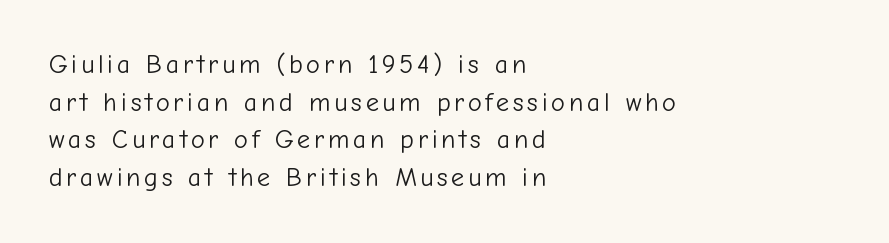
The image shows 26 px text type, upright; set left-aligned, normal line spacing (1.45x), not underlined.
